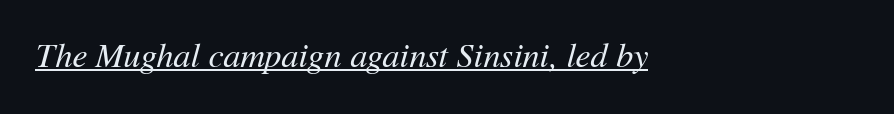
Q: Is the text bold? A: No.
Q: Is the text italic (slanted)? A: Yes, it leans right by about 11 degrees.
Q: Is the text underlined? A: Yes.
Q: How is the paragraph aligned? A: Left-aligned.
Q: Is the spacing between letters normal or unusually wide? A: Normal.
Q: Width (condensed, normal, or wide)? A: Normal.
Q: Stroke contrast? A: Medium.
Q: x-height? A: Medium.
Q: Monospaced? A: No.
